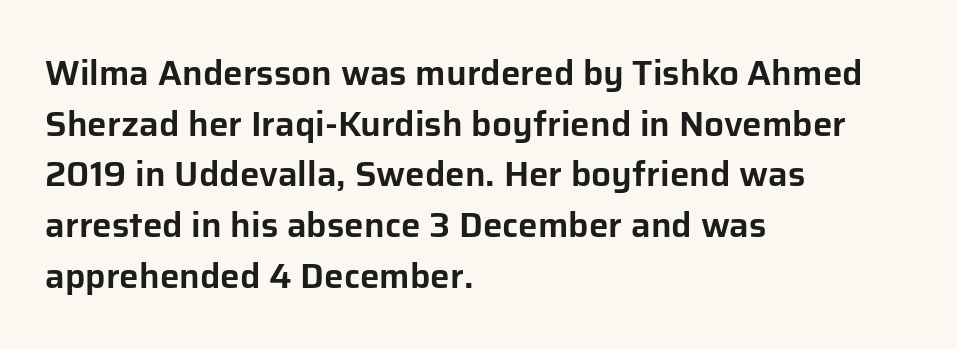
{"serif": "no", "italic": "no", "width": "normal", "stroke_contrast": "low", "x_height": "medium", "monospaced": "no", "underline": "no", "align": "left", "line_spacing": "normal", "line_spacing_ratio": 1.45, "letter_spacing": "normal", "letter_spacing_em": 0.0, "glyph_px": 35}
